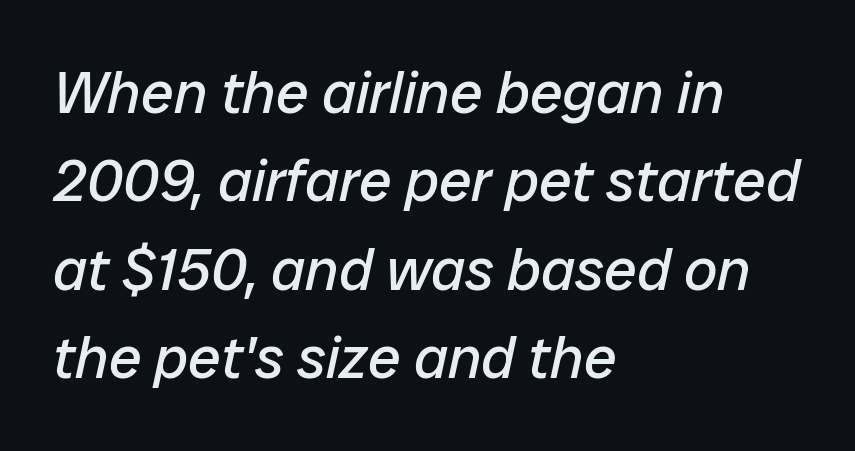
{"italic": "yes", "lean": "right", "slant_degrees": 12, "bold": "no", "weight": "regular", "width": "normal", "stroke_contrast": "low", "x_height": "medium", "monospaced": "no", "underline": "no", "align": "left", "line_spacing": "normal", "line_spacing_ratio": 1.5, "letter_spacing": "normal", "letter_spacing_em": 0.0, "glyph_px": 59}
